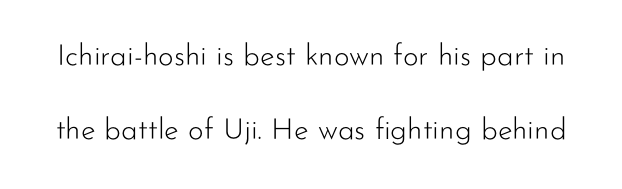
{"serif": "no", "italic": "no", "bold": "no", "weight": "light", "width": "normal", "stroke_contrast": "low", "x_height": "small", "monospaced": "no", "underline": "no", "line_spacing": "loose", "line_spacing_ratio": 2.46, "letter_spacing": "normal", "letter_spacing_em": 0.0, "glyph_px": 30}
